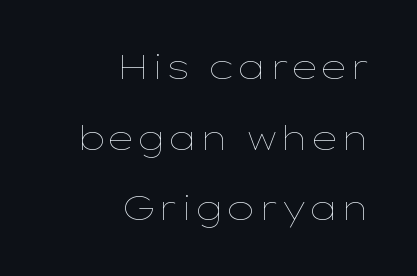
{"italic": "no", "bold": "no", "weight": "thin", "width": "wide", "stroke_contrast": "low", "x_height": "medium", "monospaced": "no", "underline": "no", "align": "right", "line_spacing": "loose", "line_spacing_ratio": 2.14, "letter_spacing": "normal", "letter_spacing_em": 0.0, "glyph_px": 33}
